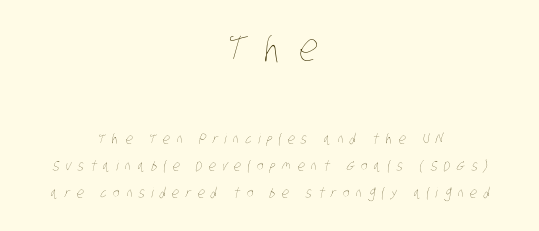
{"bold": "no", "weight": "thin", "width": "condensed", "stroke_contrast": "low", "x_height": "large", "monospaced": "no", "underline": "no", "align": "center", "line_spacing": "loose", "line_spacing_ratio": 1.93, "letter_spacing": "wide", "letter_spacing_em": 0.47, "larger_block": "first", "size_ratio": 2.64, "glyph_px": 37}
